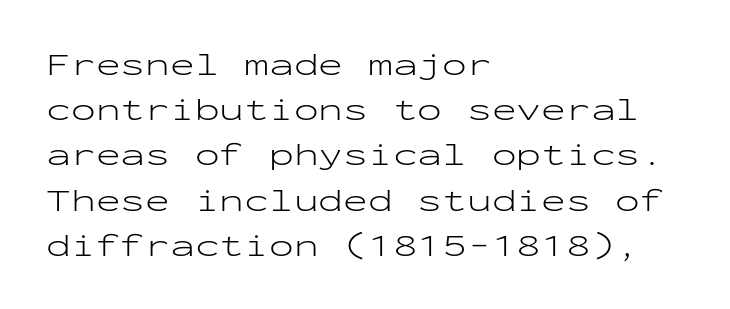
Q: Is the text bold? A: No.
Q: Is the text italic (slanted)? A: No, it is upright.
Q: Is the typeface a serif or a sans-serif typeface? A: Sans-serif.
Q: Is the text underlined? A: No.
Q: How is the paragraph aligned? A: Left-aligned.
Q: Is the spacing between letters normal or unusually wide? A: Normal.
Q: Is the spacing between lines tight, normal or loose? A: Normal.
Q: Width (condensed, normal, or wide)? A: Wide.
Q: Stroke contrast? A: Low.
Q: x-height? A: Medium.
Q: Monospaced? A: Yes.
